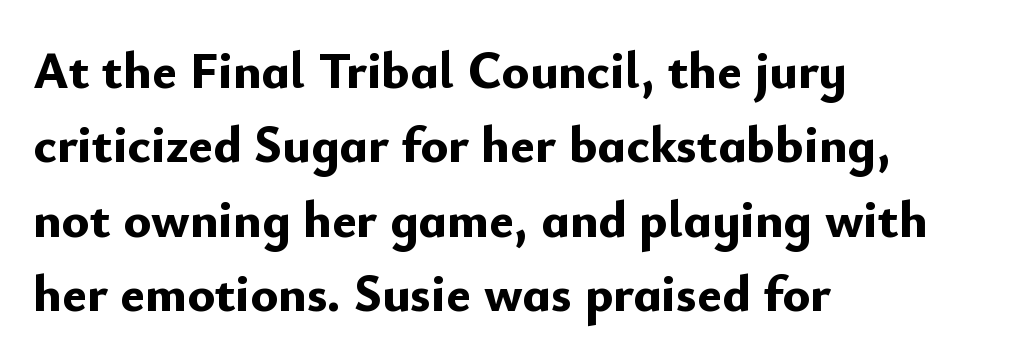
{"serif": "no", "italic": "no", "bold": "yes", "weight": "bold", "width": "normal", "stroke_contrast": "low", "x_height": "small", "monospaced": "no", "underline": "no", "align": "left", "line_spacing": "normal", "line_spacing_ratio": 1.43, "letter_spacing": "normal", "letter_spacing_em": 0.0, "glyph_px": 52}
